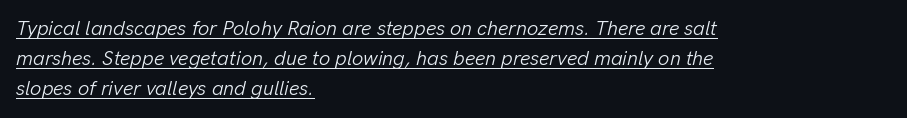
Q: Is the text bold? A: No.
Q: Is the text italic (slanted)? A: Yes, it leans right by about 13 degrees.
Q: Is the text underlined? A: Yes.
Q: How is the paragraph aligned? A: Left-aligned.
Q: Is the spacing between letters normal or unusually wide? A: Normal.
Q: Is the spacing between lines tight, normal or loose? A: Normal.
